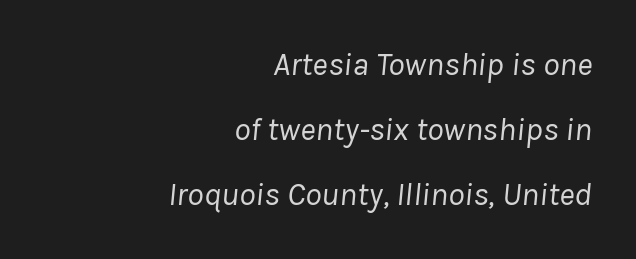
{"italic": "yes", "lean": "right", "slant_degrees": 8, "bold": "no", "weight": "regular", "width": "normal", "stroke_contrast": "low", "x_height": "medium", "monospaced": "no", "underline": "no", "align": "right", "line_spacing": "loose", "line_spacing_ratio": 1.97, "letter_spacing": "normal", "letter_spacing_em": 0.0, "glyph_px": 33}
